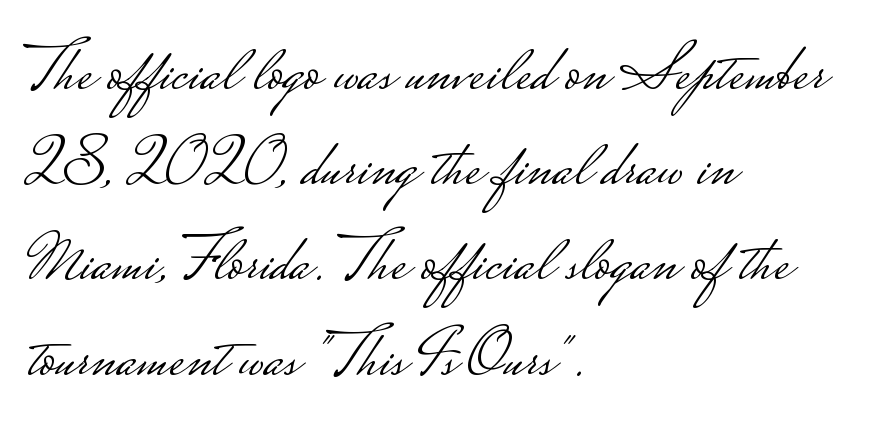
The image shows 68 px light, wide sans-serif type; set left-aligned, normal line spacing (1.4x), normal letter spacing, not underlined; low stroke contrast.
